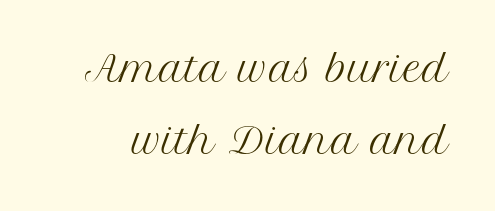
I'd call this a serif setting — the letters wear small feet. Here the glyphs are tracked normally, forming tight word shapes. Does the leading feel generous? Absolutely, it's lavish.
